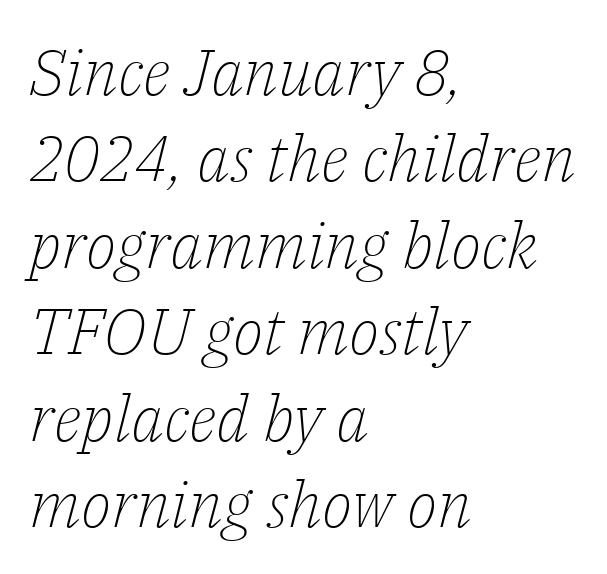
The image shows 64 px light serif type, italic (leaning right); set left-aligned, normal line spacing (1.35x), normal letter spacing, not underlined; low stroke contrast and a medium x-height.
